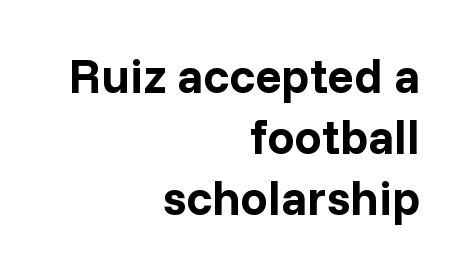
The image shows 49 px bold sans-serif type, upright; set right-aligned, normal line spacing (1.25x), normal letter spacing, not underlined; low stroke contrast and a medium x-height.
